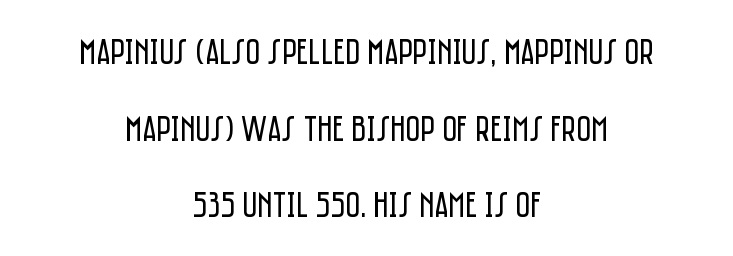
{"serif": "no", "italic": "no", "bold": "no", "weight": "regular", "width": "condensed", "stroke_contrast": "low", "x_height": "large", "monospaced": "no", "underline": "no", "align": "center", "line_spacing": "loose", "line_spacing_ratio": 2.13, "letter_spacing": "normal", "letter_spacing_em": 0.0, "glyph_px": 36}
